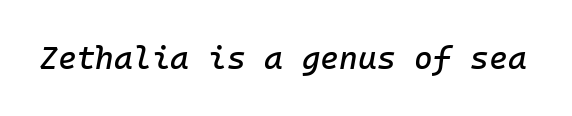
Q: Is the text italic (slanted)? A: Yes, it leans right by about 10 degrees.
Q: Is the text underlined? A: No.
Q: Is the spacing between letters normal or unusually wide? A: Normal.
Q: Width (condensed, normal, or wide)? A: Normal.
Q: Stroke contrast? A: Low.
Q: x-height? A: Medium.
Q: Monospaced? A: Yes.
